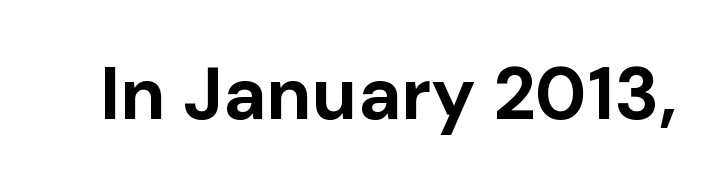
{"serif": "no", "italic": "no", "bold": "yes", "weight": "bold", "width": "normal", "stroke_contrast": "low", "x_height": "medium", "monospaced": "no", "underline": "no", "letter_spacing": "normal", "letter_spacing_em": 0.0, "glyph_px": 74}
